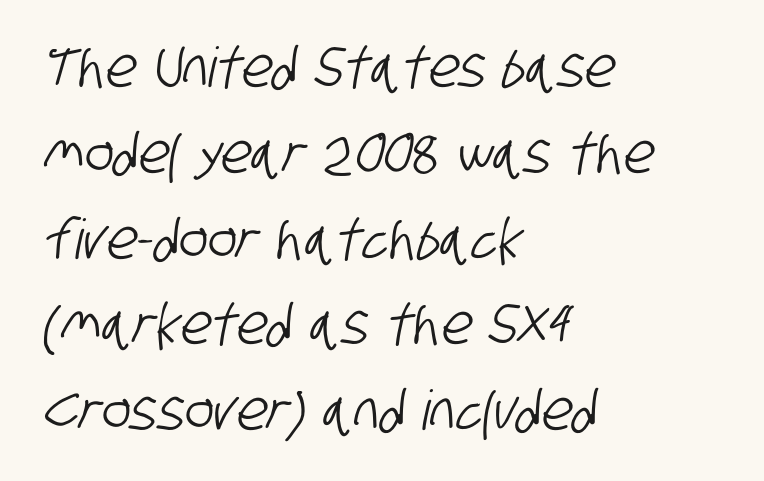
Q: Is the typeface a serif or a sans-serif typeface? A: Sans-serif.
Q: Is the text underlined? A: No.
Q: How is the paragraph aligned? A: Left-aligned.
Q: Is the spacing between letters normal or unusually wide? A: Normal.
Q: Is the spacing between lines tight, normal or loose? A: Normal.
Q: Width (condensed, normal, or wide)? A: Condensed.
Q: Stroke contrast? A: Low.
Q: x-height? A: Large.
Q: Monospaced? A: No.
